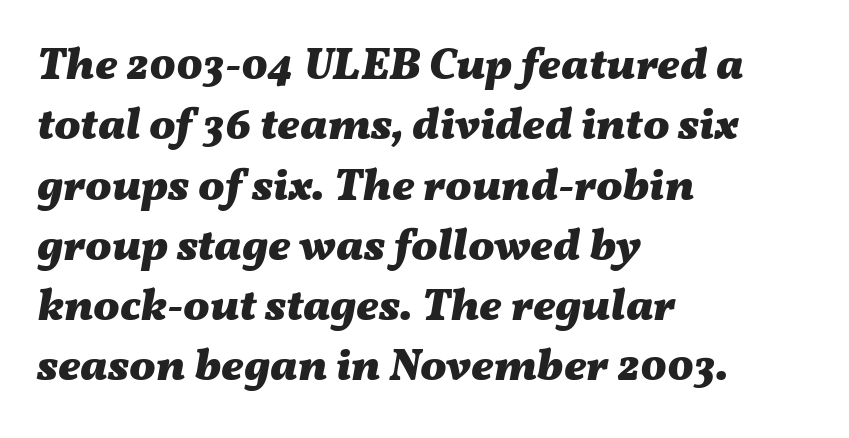
This rendering leaves character spacing at its baseline value. Note the varied advance widths — an 'i' is clearly narrower than an 'm'. Is the block centered? No — it sits flush against the left margin. This sample keeps an unexceptional amount of space between lines. Lines of text with bare space underneath.
